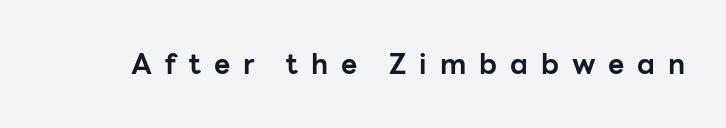
Are there feet on the stems? There aren't — it's a sans. In terms of letterspacing, this is a distinctly airy, spread setting. Upright lettering throughout. You'd pick this weight for a headline — it's a proper bold. The passage shown is not underscored anywhere.
